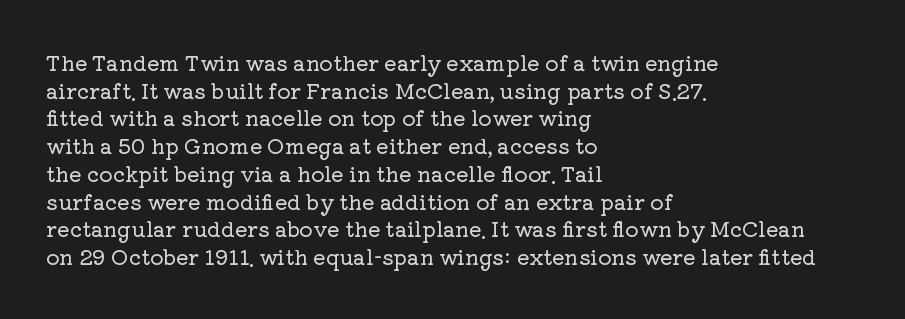
Q: Is the text italic (slanted)? A: No, it is upright.
Q: Is the text underlined? A: No.
Q: How is the paragraph aligned? A: Left-aligned.
Q: Is the spacing between letters normal or unusually wide? A: Normal.
Q: Is the spacing between lines tight, normal or loose? A: Normal.
